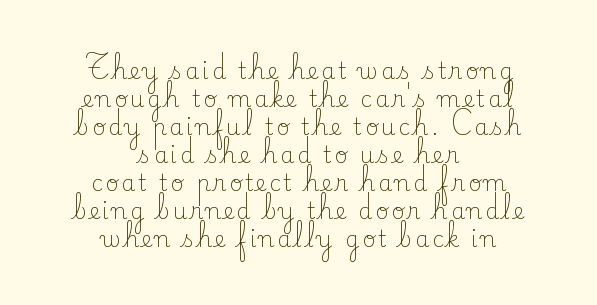
The image shows 23 px text type, upright; set centered, line spacing 1.22x, not underlined.
